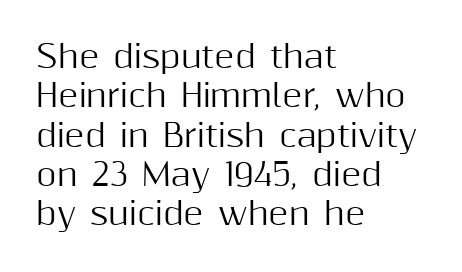
The image shows 31 px sans-serif type, upright; set left-aligned, normal line spacing (1.27x), normal letter spacing, not underlined; medium stroke contrast and a medium x-height.
